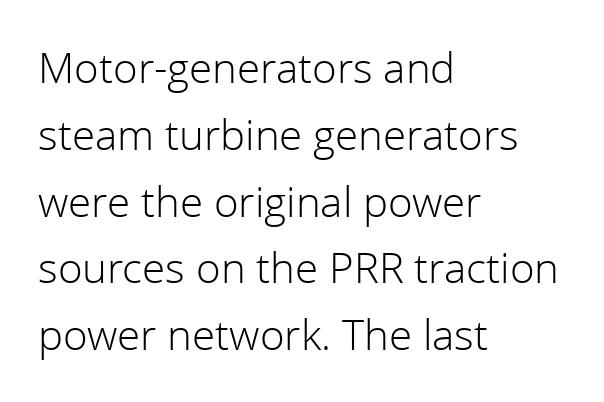
The image shows 42 px light sans-serif type, upright; set left-aligned, normal line spacing (1.59x), normal letter spacing, not underlined; a medium x-height.
